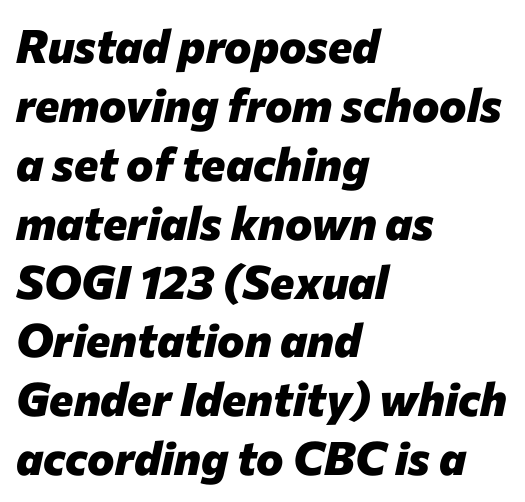
{"italic": "yes", "lean": "right", "slant_degrees": 12, "bold": "yes", "weight": "heavy", "width": "normal", "stroke_contrast": "low", "x_height": "medium", "monospaced": "no", "underline": "no", "align": "left", "line_spacing": "normal", "line_spacing_ratio": 1.28, "letter_spacing": "normal", "letter_spacing_em": 0.0, "glyph_px": 46}
